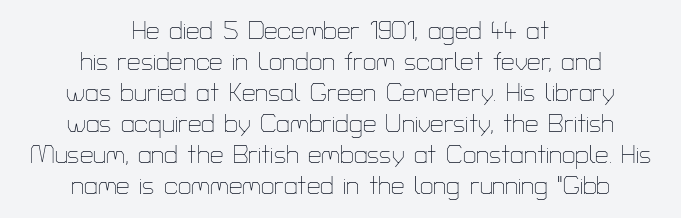
Compared with a flush-left layout, this one balances lines on the center instead. Stroke mass is kept to a normal reading level or below. Regular leading. Descenders hang freely into open space. These lines were composed using upright roman letters.
